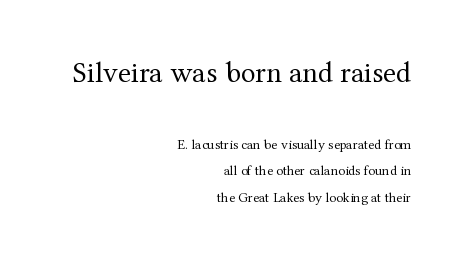
The image shows 30 px regular-weight serif type, upright; set right-aligned, line spacing 1.89x, normal letter spacing, not underlined; the first (top) block is 2.14x larger; medium stroke contrast and a medium x-height.
